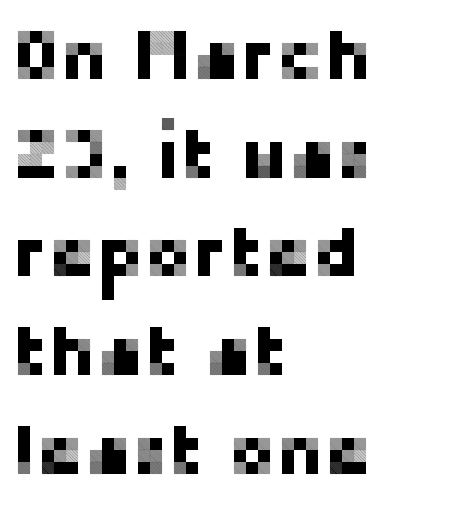
The image shows 72 px sans-serif type, upright; set left-aligned, normal line spacing (1.37x), normal letter spacing, not underlined; low stroke contrast and a medium x-height.
